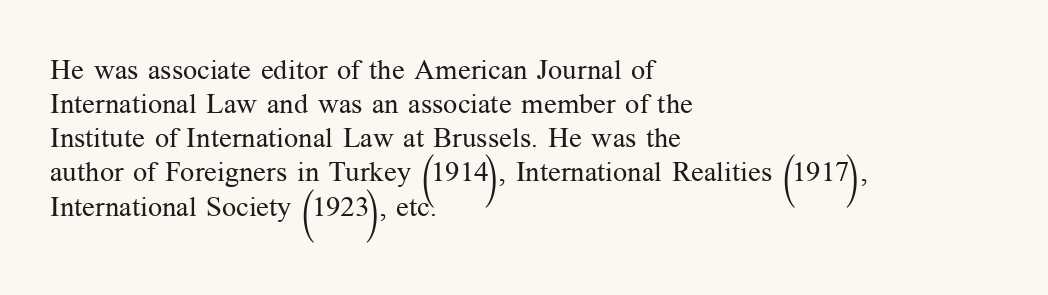
The image shows 28 px regular-weight serif type, upright; set left-aligned, line spacing 1.22x, normal letter spacing, not underlined; medium stroke contrast and a medium x-height.
